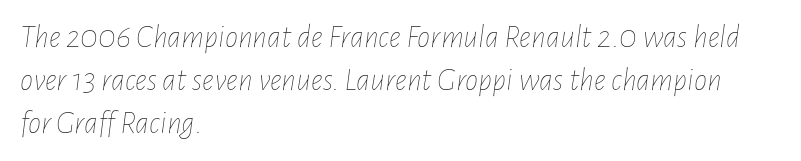
Q: Is the text bold? A: No.
Q: Is the text italic (slanted)? A: Yes, it leans right by about 7 degrees.
Q: Is the text underlined? A: No.
Q: How is the paragraph aligned? A: Left-aligned.
Q: Is the spacing between letters normal or unusually wide? A: Normal.
Q: Is the spacing between lines tight, normal or loose? A: Normal.
Q: Width (condensed, normal, or wide)? A: Condensed.
Q: Stroke contrast? A: Low.
Q: x-height? A: Medium.
Q: Monospaced? A: No.
